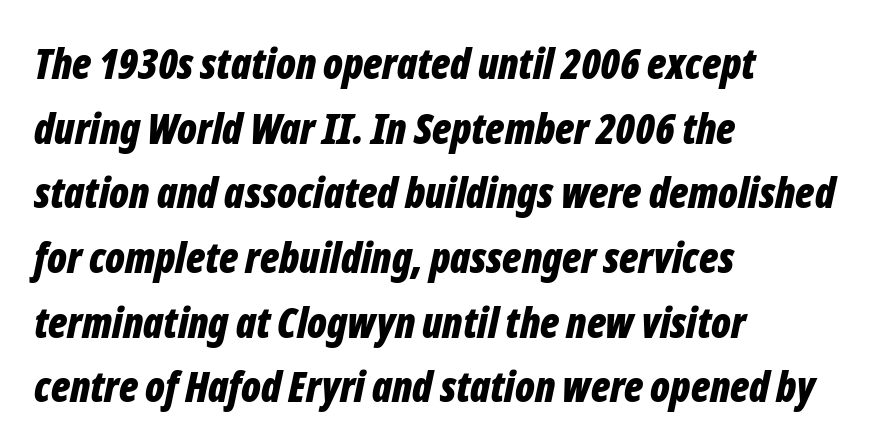
{"italic": "yes", "lean": "right", "slant_degrees": 12, "bold": "yes", "weight": "bold", "width": "condensed", "stroke_contrast": "low", "x_height": "medium", "monospaced": "no", "underline": "no", "align": "left", "line_spacing": "normal", "line_spacing_ratio": 1.54, "letter_spacing": "normal", "letter_spacing_em": 0.0, "glyph_px": 42}
